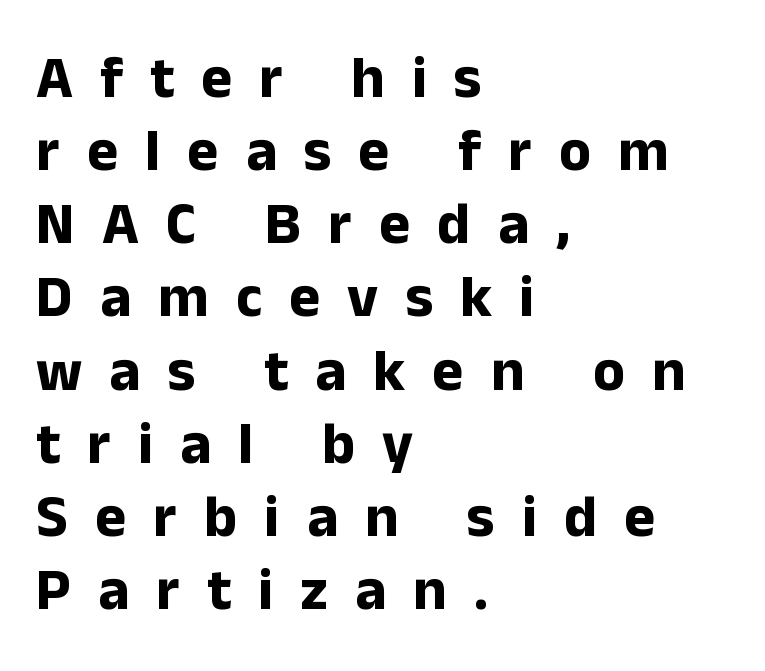
The letters stand straight up with perfectly vertical stems. Observe the wide spacing: letters keep a clear distance from each other. Heft: maximum for text — a bold. Left-aligned paragraph, ragged on the right. You can tell from the bare stems that sans-serif type was used.
